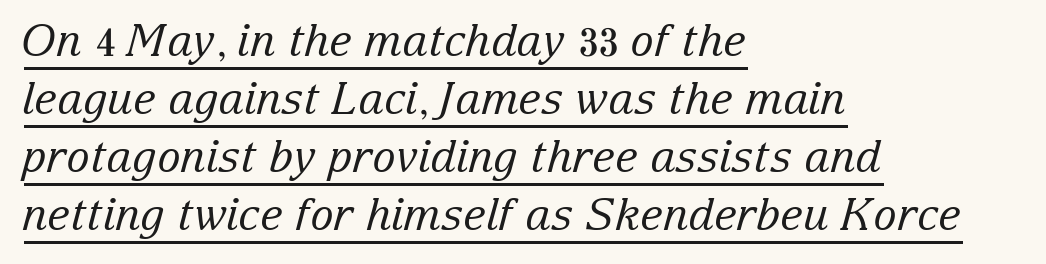
{"serif": "yes", "italic": "yes", "lean": "right", "slant_degrees": 15, "bold": "no", "weight": "regular", "width": "normal", "stroke_contrast": "low", "x_height": "medium", "monospaced": "no", "underline": "yes", "align": "left", "line_spacing": "normal", "line_spacing_ratio": 1.32, "letter_spacing": "normal", "letter_spacing_em": 0.0, "glyph_px": 44}
